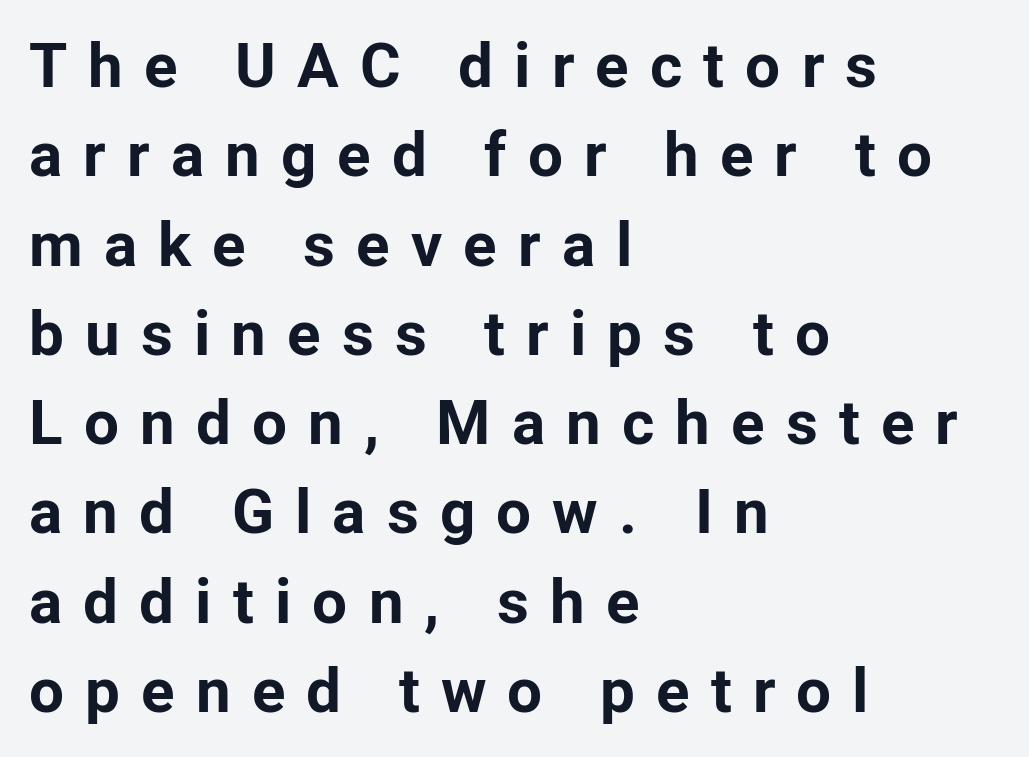
{"serif": "no", "italic": "no", "bold": "yes", "weight": "bold", "width": "normal", "stroke_contrast": "low", "x_height": "medium", "monospaced": "no", "underline": "no", "align": "left", "line_spacing": "normal", "line_spacing_ratio": 1.44, "letter_spacing": "wide", "letter_spacing_em": 0.34, "glyph_px": 62}
